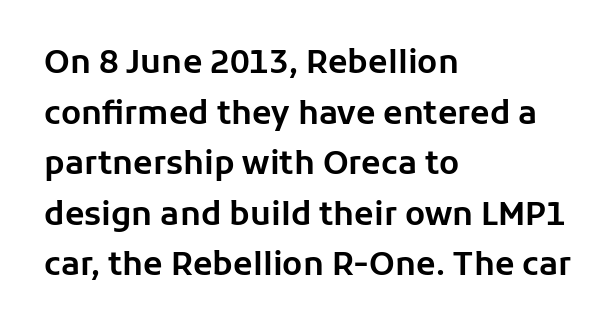
The image shows 32 px sans-serif type, upright; set left-aligned, normal line spacing (1.58x), normal letter spacing, not underlined; low stroke contrast and a medium x-height.
